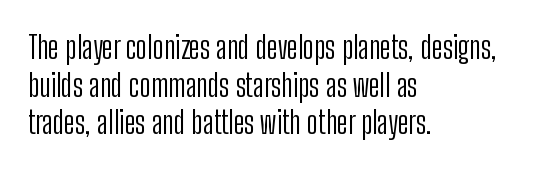
{"serif": "no", "italic": "no", "bold": "no", "weight": "light", "width": "condensed", "stroke_contrast": "low", "x_height": "medium", "monospaced": "no", "underline": "no", "align": "left", "line_spacing_ratio": 1.21, "letter_spacing": "normal", "letter_spacing_em": 0.0, "glyph_px": 31}
